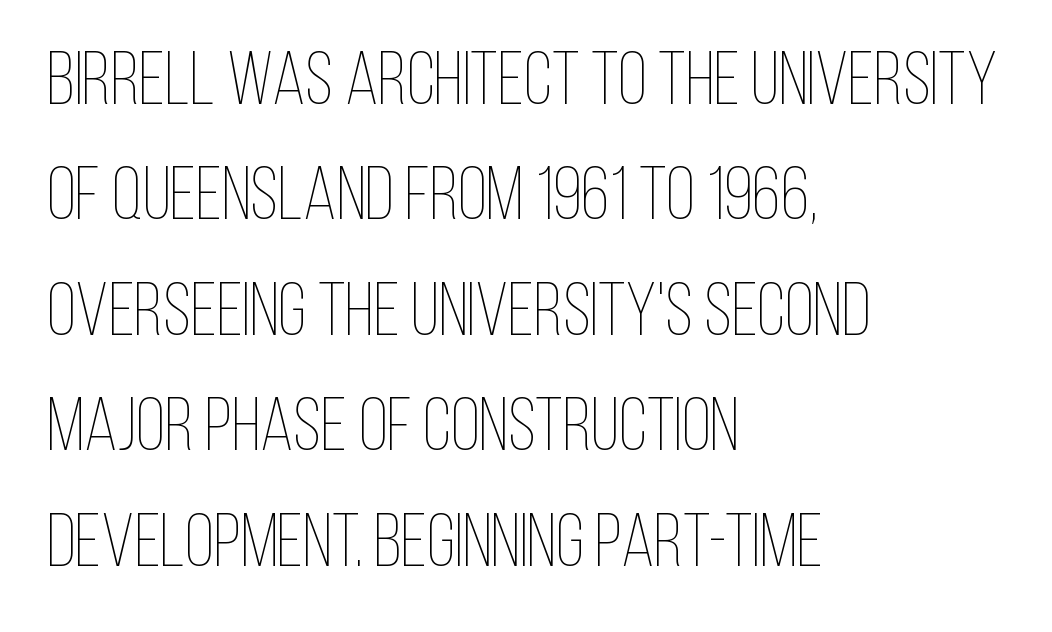
Q: Is the text bold? A: No.
Q: Is the text italic (slanted)? A: No, it is upright.
Q: Is the text underlined? A: No.
Q: How is the paragraph aligned? A: Left-aligned.
Q: Is the spacing between letters normal or unusually wide? A: Normal.
Q: Is the spacing between lines tight, normal or loose? A: Normal.
Q: Width (condensed, normal, or wide)? A: Condensed.
Q: Stroke contrast? A: Low.
Q: x-height? A: Large.
Q: Monospaced? A: No.
